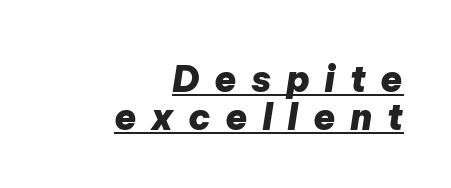
The image shows 36 px heavy type, italic (leaning right); set right-aligned, tight line spacing (1.05x), unusually wide letter spacing (+0.4 em), underlined; low stroke contrast and a medium x-height.
